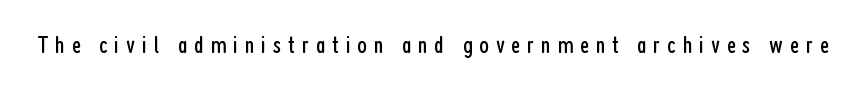
Q: Is the text bold? A: No.
Q: Is the text italic (slanted)? A: No, it is upright.
Q: Is the text underlined? A: No.
Q: Is the spacing between letters normal or unusually wide? A: Unusually wide.
